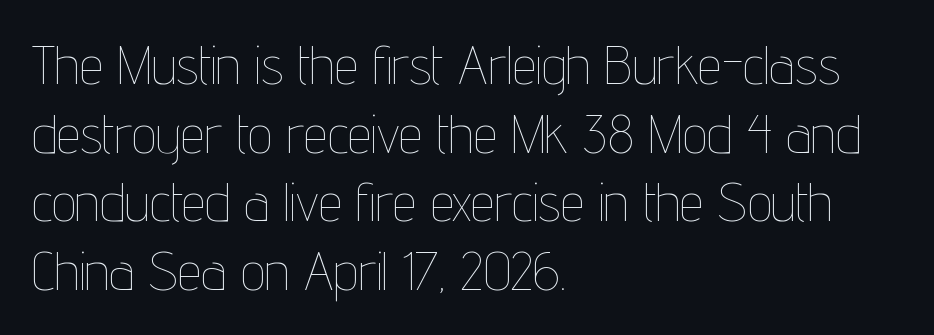
Q: Is the text bold? A: No.
Q: Is the text italic (slanted)? A: No, it is upright.
Q: Is the text underlined? A: No.
Q: How is the paragraph aligned? A: Left-aligned.
Q: Is the spacing between letters normal or unusually wide? A: Normal.
Q: Is the spacing between lines tight, normal or loose? A: Normal.
Q: Width (condensed, normal, or wide)? A: Condensed.
Q: Stroke contrast? A: Low.
Q: x-height? A: Medium.
Q: Monospaced? A: No.
